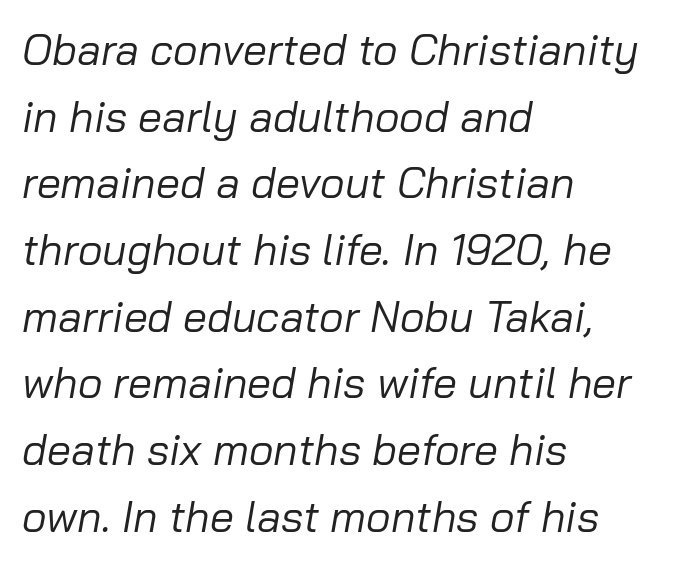
The rendering uses natural spacing where letterforms have individual widths. The letterforms sit shoulder to shoulder at normal distance. The passage shown stacks its lines at a standard gap. Vertical stems look standard width or narrower in stroke. The face used here has a pronounced slope to its letters.
